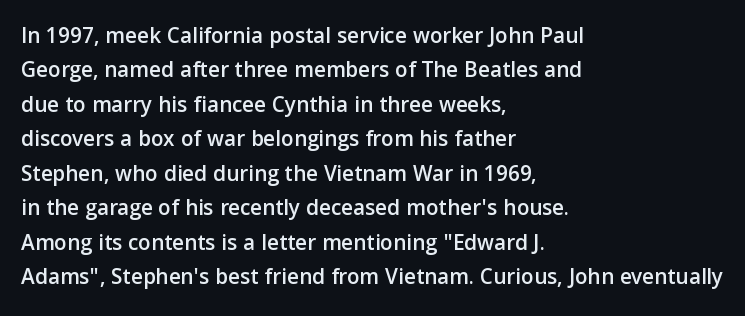
The specimen omits any rule beneath the text block's lines. The line-height multiplier appears to be the usual default. Posture: upright roman. The letters sit at their default tracking, neither squeezed nor spread.
